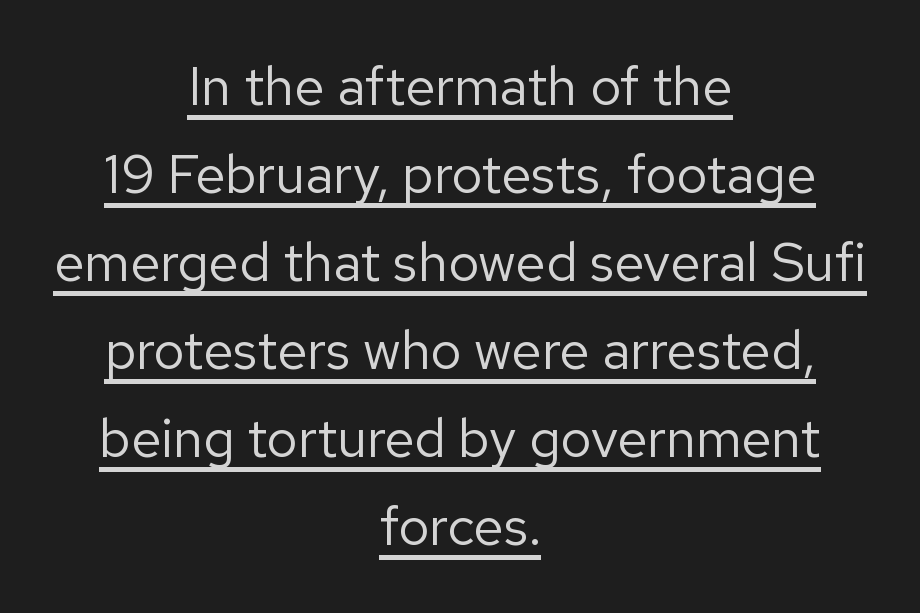
The image shows 54 px regular-weight sans-serif type, upright; set centered, normal line spacing (1.63x), normal letter spacing, underlined; low stroke contrast and a medium x-height.
